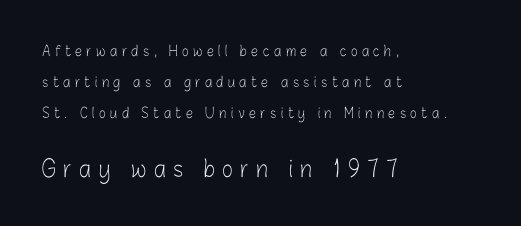
{"italic": "no", "bold": "no", "underline": "no", "align": "left", "line_spacing": "loose", "line_spacing_ratio": 2.23, "letter_spacing": "wide", "letter_spacing_em": 0.33, "larger_block": "second", "size_ratio": 1.64, "glyph_px": 23}
